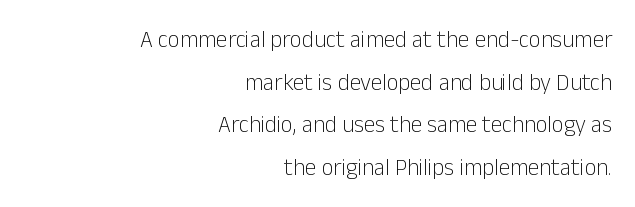
Q: Is the text bold? A: No.
Q: Is the text italic (slanted)? A: No, it is upright.
Q: Is the text underlined? A: No.
Q: How is the paragraph aligned? A: Right-aligned.
Q: Is the spacing between letters normal or unusually wide? A: Normal.
